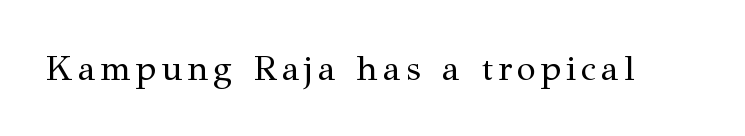
{"serif": "yes", "italic": "no", "bold": "no", "weight": "regular", "width": "normal", "stroke_contrast": "medium", "x_height": "medium", "monospaced": "no", "underline": "no", "glyph_px": 35}
